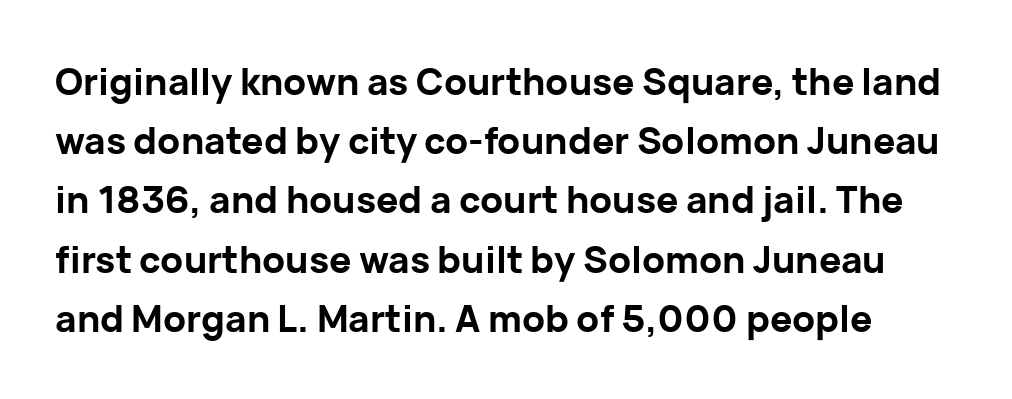
The image shows 37 px bold sans-serif type, upright; set normal line spacing (1.6x), normal letter spacing, not underlined; low stroke contrast and a medium x-height.
